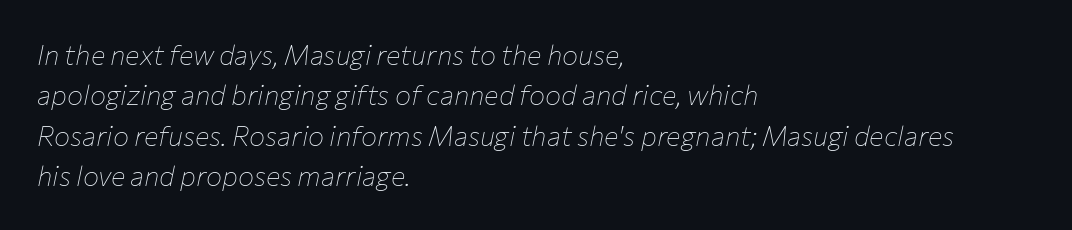
{"italic": "yes", "lean": "right", "slant_degrees": 12, "bold": "no", "underline": "no", "align": "left", "line_spacing": "normal", "line_spacing_ratio": 1.5, "letter_spacing": "normal", "letter_spacing_em": 0.0, "glyph_px": 27}
